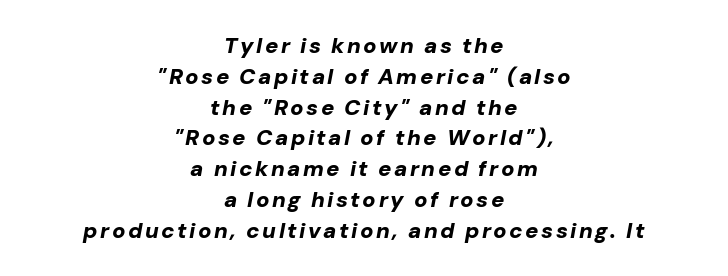
{"italic": "yes", "lean": "right", "slant_degrees": 10, "bold": "yes", "underline": "no", "align": "center", "line_spacing": "normal", "line_spacing_ratio": 1.4, "glyph_px": 22}
